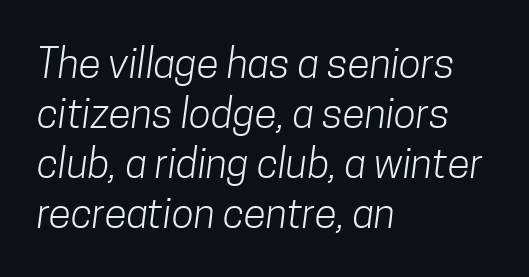
{"serif": "no", "bold": "no", "weight": "light", "width": "condensed", "stroke_contrast": "low", "x_height": "medium", "monospaced": "no", "underline": "no", "align": "left", "line_spacing_ratio": 1.22, "letter_spacing": "normal", "letter_spacing_em": 0.0, "glyph_px": 41}
